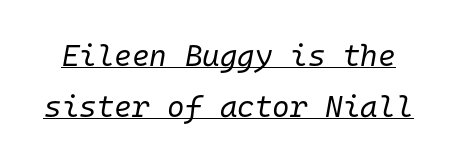
{"italic": "yes", "lean": "right", "slant_degrees": 10, "bold": "no", "weight": "regular", "width": "normal", "stroke_contrast": "low", "x_height": "medium", "monospaced": "yes", "underline": "yes", "line_spacing": "normal", "line_spacing_ratio": 1.69, "letter_spacing": "normal", "letter_spacing_em": 0.0, "glyph_px": 30}
